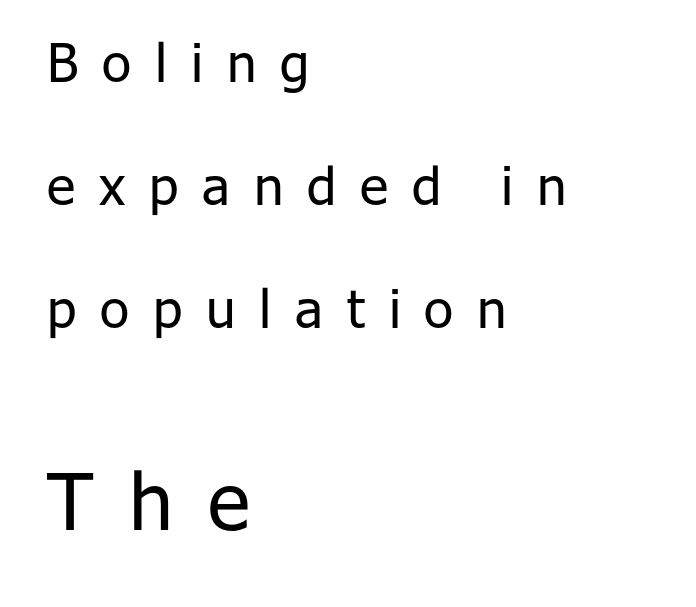
The image shows 79 px regular-weight sans-serif type, upright; set left-aligned, loose line spacing (2.32x), unusually wide letter spacing (+0.45 em), not underlined; the second (bottom) block is 1.49x larger; low stroke contrast and a medium x-height.
